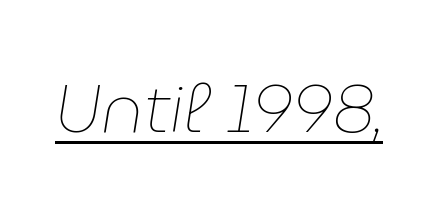
Is there an underline? Yes — a line sits under the letters. Heft: none added — not bold. Do the characters align in a grid? No, the font is proportional. Tracking value appears to be zero — textbook default spacing. If you drew a line through each stem, it would be angled.
